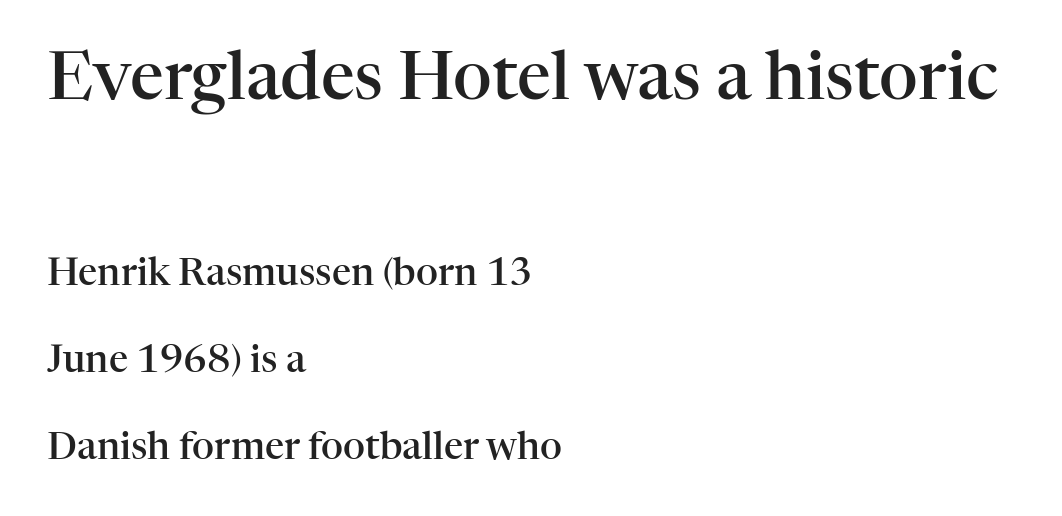
The image shows 67 px semibold serif type, upright; set left-aligned, loose line spacing (2.3x), normal letter spacing, not underlined; the first (top) block is 1.76x larger; high stroke contrast and a medium x-height.
